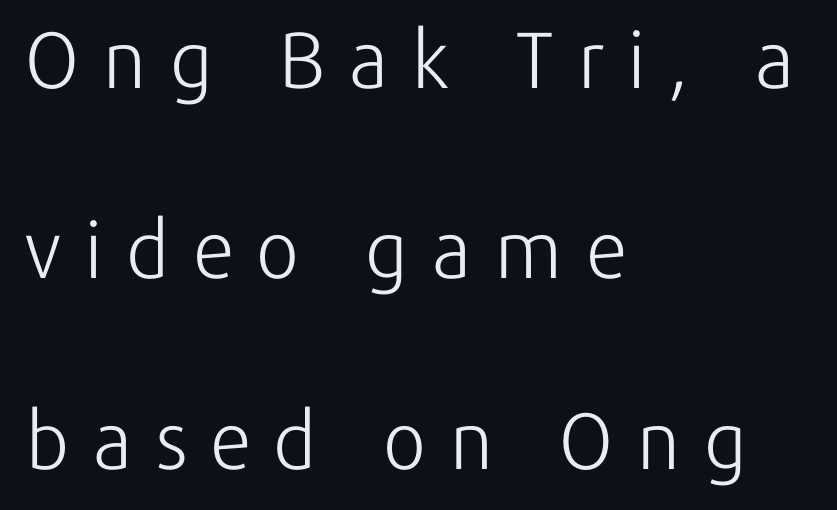
Q: Is the text bold? A: No.
Q: Is the text italic (slanted)? A: No, it is upright.
Q: Is the typeface a serif or a sans-serif typeface? A: Sans-serif.
Q: Is the text underlined? A: No.
Q: How is the paragraph aligned? A: Left-aligned.
Q: Is the spacing between letters normal or unusually wide? A: Unusually wide.
Q: Is the spacing between lines tight, normal or loose? A: Loose.
Q: Width (condensed, normal, or wide)? A: Normal.
Q: Stroke contrast? A: Low.
Q: x-height? A: Medium.
Q: Monospaced? A: No.
